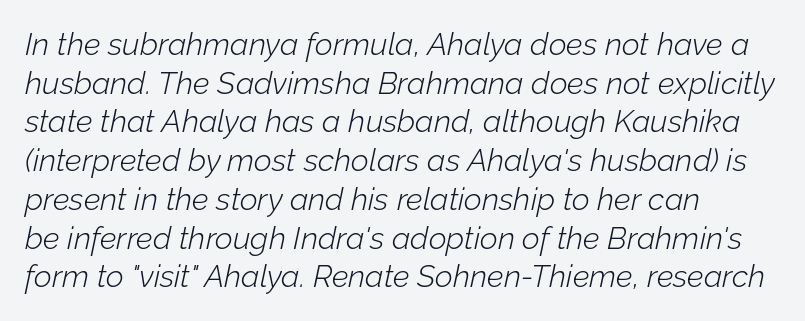
Rule under the text: the space is simply empty. The gaps between neighbouring characters are ordinary and unremarkable. Quick note: italic. Looks like regular typesetting: each glyph gets only the width it needs. Unbolded letterforms with no extra heft. Typeset ragged right — the left edge is the straight one.
